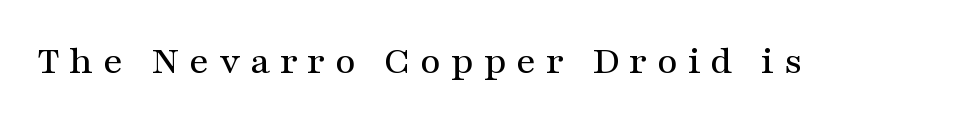
Q: Is the text italic (slanted)? A: No, it is upright.
Q: Is the typeface a serif or a sans-serif typeface? A: Serif.
Q: Is the text underlined? A: No.
Q: Is the spacing between letters normal or unusually wide? A: Unusually wide.
Q: Width (condensed, normal, or wide)? A: Wide.
Q: Stroke contrast? A: Medium.
Q: x-height? A: Medium.
Q: Monospaced? A: No.
